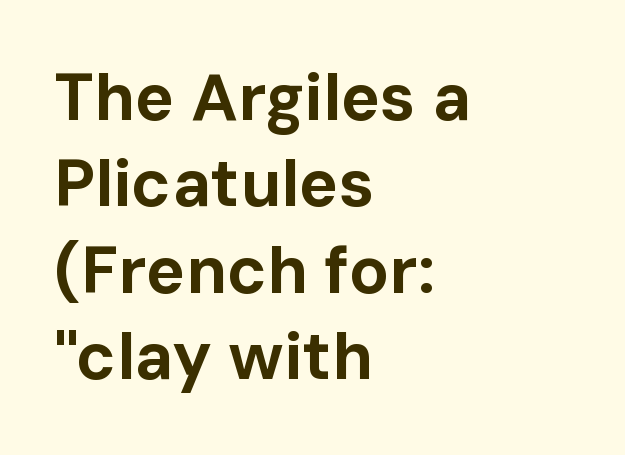
Q: Is the text bold? A: Yes.
Q: Is the text italic (slanted)? A: No, it is upright.
Q: Is the typeface a serif or a sans-serif typeface? A: Sans-serif.
Q: Is the text underlined? A: No.
Q: How is the paragraph aligned? A: Left-aligned.
Q: Is the spacing between letters normal or unusually wide? A: Normal.
Q: Is the spacing between lines tight, normal or loose? A: Normal.
Q: Width (condensed, normal, or wide)? A: Normal.
Q: Stroke contrast? A: Low.
Q: x-height? A: Medium.
Q: Monospaced? A: No.
